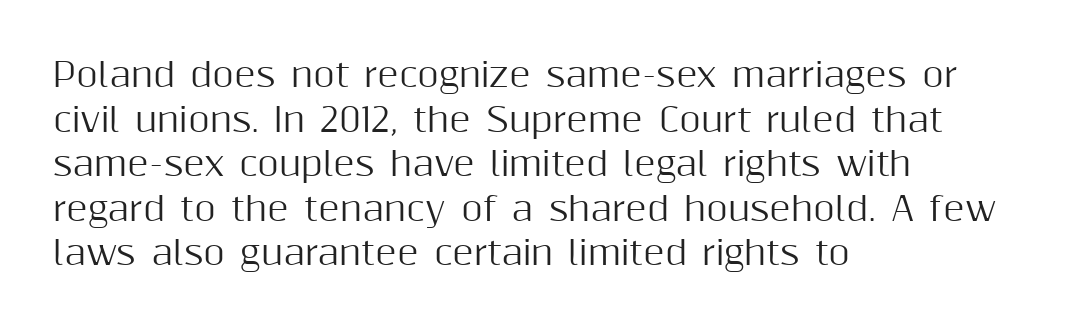
Q: Is the text italic (slanted)? A: No, it is upright.
Q: Is the typeface a serif or a sans-serif typeface? A: Sans-serif.
Q: Is the text underlined? A: No.
Q: How is the paragraph aligned? A: Left-aligned.
Q: Is the spacing between letters normal or unusually wide? A: Normal.
Q: Is the spacing between lines tight, normal or loose? A: Normal.
Q: Width (condensed, normal, or wide)? A: Normal.
Q: Stroke contrast? A: Medium.
Q: x-height? A: Medium.
Q: Monospaced? A: No.
